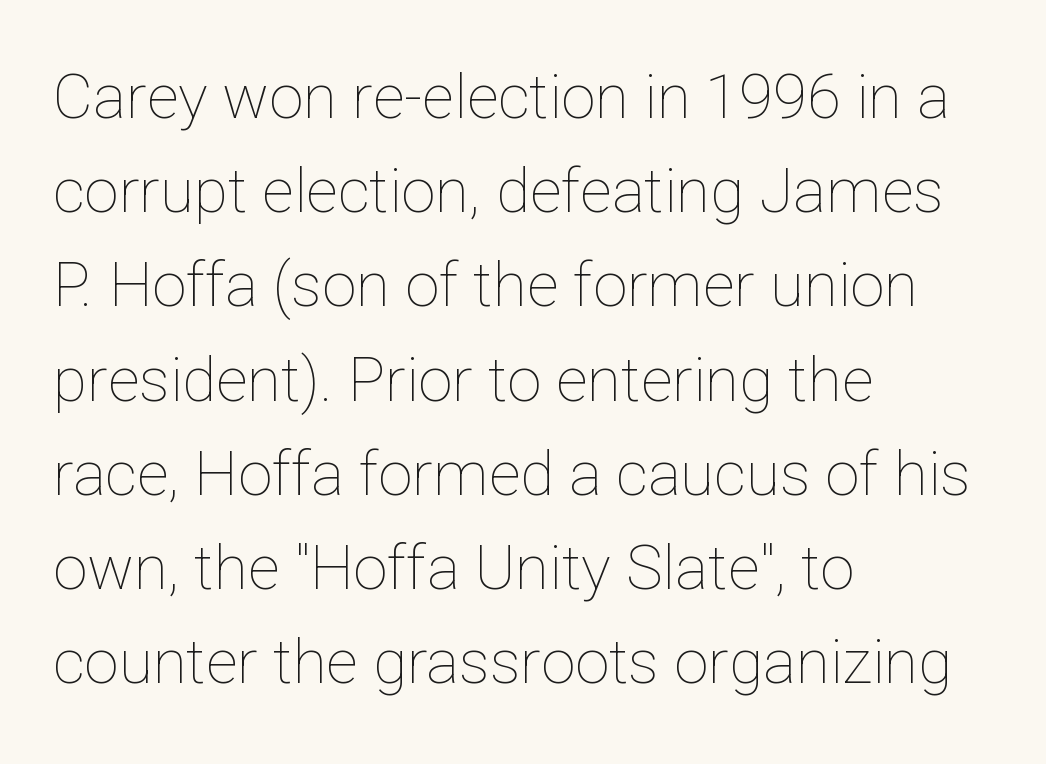
Q: Is the text bold? A: No.
Q: Is the text italic (slanted)? A: No, it is upright.
Q: Is the text underlined? A: No.
Q: How is the paragraph aligned? A: Left-aligned.
Q: Is the spacing between letters normal or unusually wide? A: Normal.
Q: Is the spacing between lines tight, normal or loose? A: Normal.
Q: Width (condensed, normal, or wide)? A: Normal.
Q: Stroke contrast? A: Low.
Q: x-height? A: Medium.
Q: Monospaced? A: No.
